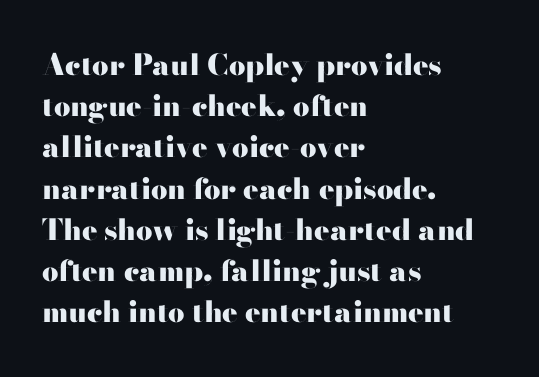
Q: Is the text bold? A: Yes.
Q: Is the text italic (slanted)? A: No, it is upright.
Q: Is the typeface a serif or a sans-serif typeface? A: Sans-serif.
Q: Is the text underlined? A: No.
Q: How is the paragraph aligned? A: Left-aligned.
Q: Is the spacing between letters normal or unusually wide? A: Normal.
Q: Is the spacing between lines tight, normal or loose? A: Normal.
Q: Width (condensed, normal, or wide)? A: Wide.
Q: Stroke contrast? A: High.
Q: x-height? A: Small.
Q: Monospaced? A: No.
